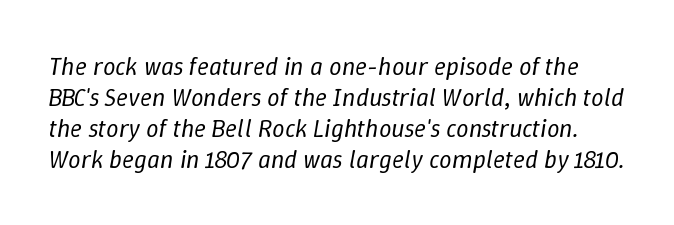
Q: Is the text bold? A: No.
Q: Is the text italic (slanted)? A: Yes, it leans right by about 9 degrees.
Q: Is the text underlined? A: No.
Q: Is the spacing between letters normal or unusually wide? A: Normal.
